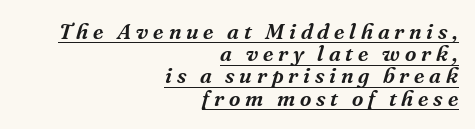
Q: Is the text italic (slanted)? A: Yes, it leans right by about 16 degrees.
Q: Is the text underlined? A: Yes.
Q: How is the paragraph aligned? A: Right-aligned.
Q: Is the spacing between letters normal or unusually wide? A: Unusually wide.
Q: Is the spacing between lines tight, normal or loose? A: Tight.
